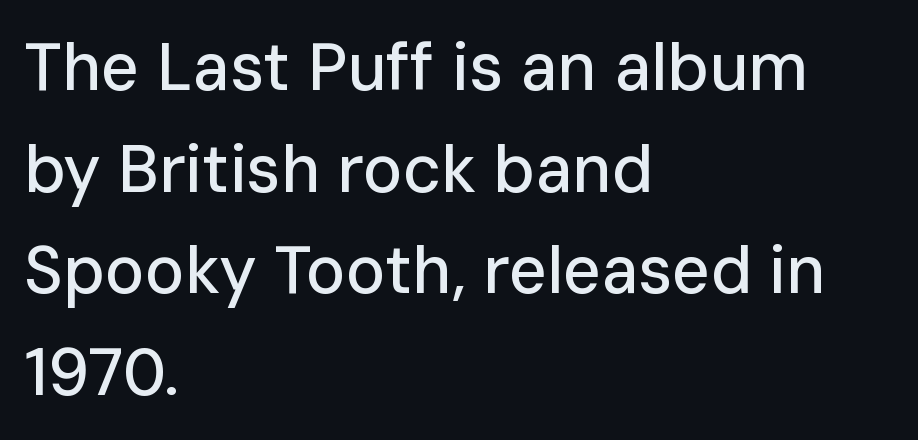
Q: Is the text italic (slanted)? A: No, it is upright.
Q: Is the typeface a serif or a sans-serif typeface? A: Sans-serif.
Q: Is the text underlined? A: No.
Q: How is the paragraph aligned? A: Left-aligned.
Q: Is the spacing between letters normal or unusually wide? A: Normal.
Q: Is the spacing between lines tight, normal or loose? A: Normal.
Q: Width (condensed, normal, or wide)? A: Normal.
Q: Stroke contrast? A: Low.
Q: x-height? A: Medium.
Q: Monospaced? A: No.
